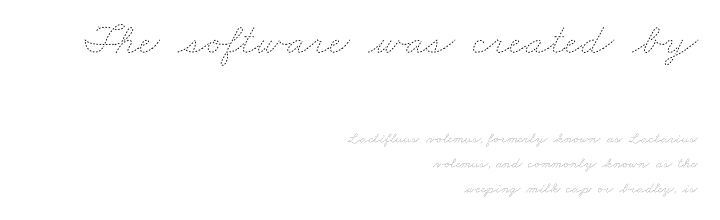
The image shows 45 px thin, wide type; set right-aligned, normal line spacing (1.65x), normal letter spacing, not underlined; the first (top) block is 3.0x larger; low stroke contrast and a small x-height.
